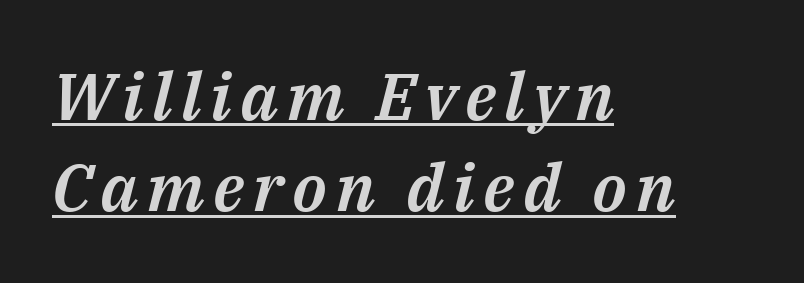
A typesetter would mark this as italic. Each letter keeps its own natural width here, so spacing adapts to shape. The designer left line spacing at the default. Each line of the rendering has a horizontal stroke beneath the glyphs. The paragraph has a hard left edge and a soft right edge.
